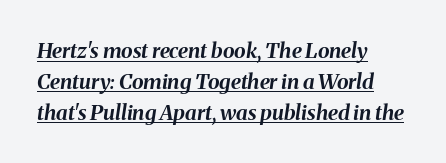
Q: Is the text bold? A: Yes.
Q: Is the text italic (slanted)? A: Yes, it leans right by about 8 degrees.
Q: Is the text underlined? A: Yes.
Q: How is the paragraph aligned? A: Left-aligned.
Q: Is the spacing between letters normal or unusually wide? A: Normal.
Q: Is the spacing between lines tight, normal or loose? A: Normal.
